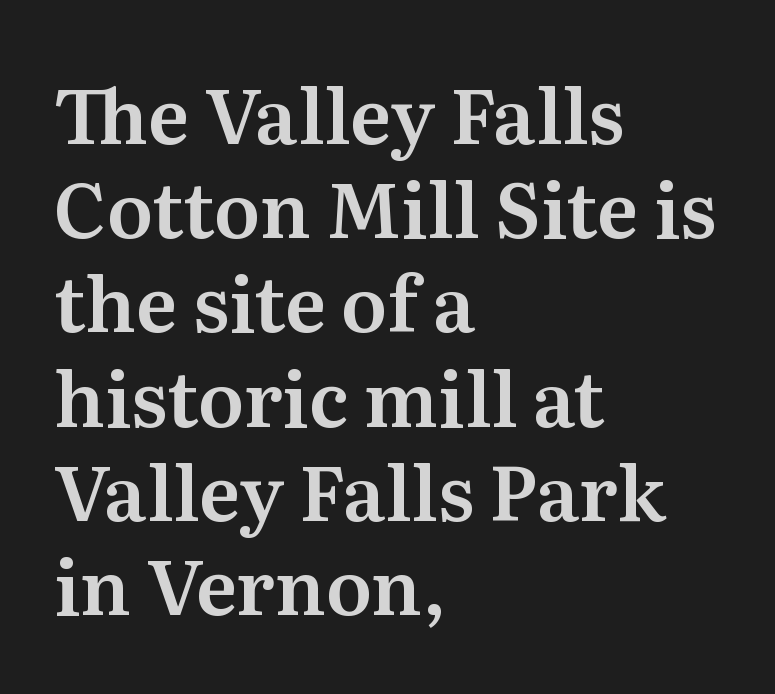
Q: Is the text italic (slanted)? A: No, it is upright.
Q: Is the typeface a serif or a sans-serif typeface? A: Serif.
Q: Is the text underlined? A: No.
Q: How is the paragraph aligned? A: Left-aligned.
Q: Is the spacing between letters normal or unusually wide? A: Normal.
Q: Width (condensed, normal, or wide)? A: Normal.
Q: Stroke contrast? A: Medium.
Q: x-height? A: Medium.
Q: Monospaced? A: No.
